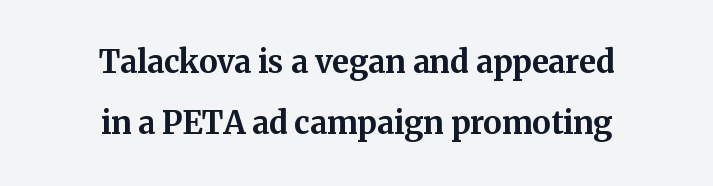
The image shows 31 px bold serif type, upright; set centered, loose line spacing (1.98x), normal letter spacing, not underlined; medium stroke contrast and a medium x-height.
